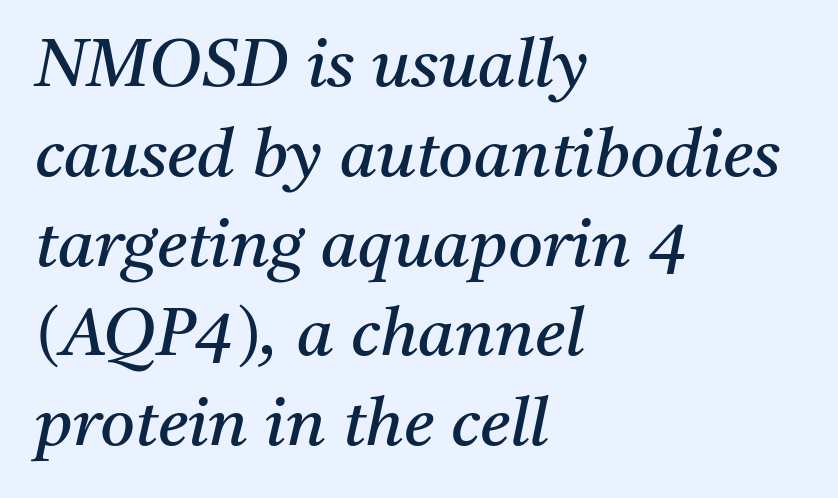
{"serif": "yes", "italic": "yes", "lean": "right", "slant_degrees": 11, "bold": "no", "weight": "regular", "width": "normal", "stroke_contrast": "medium", "x_height": "medium", "monospaced": "no", "underline": "no", "align": "left", "line_spacing": "normal", "line_spacing_ratio": 1.34, "letter_spacing": "normal", "letter_spacing_em": 0.0, "glyph_px": 67}
